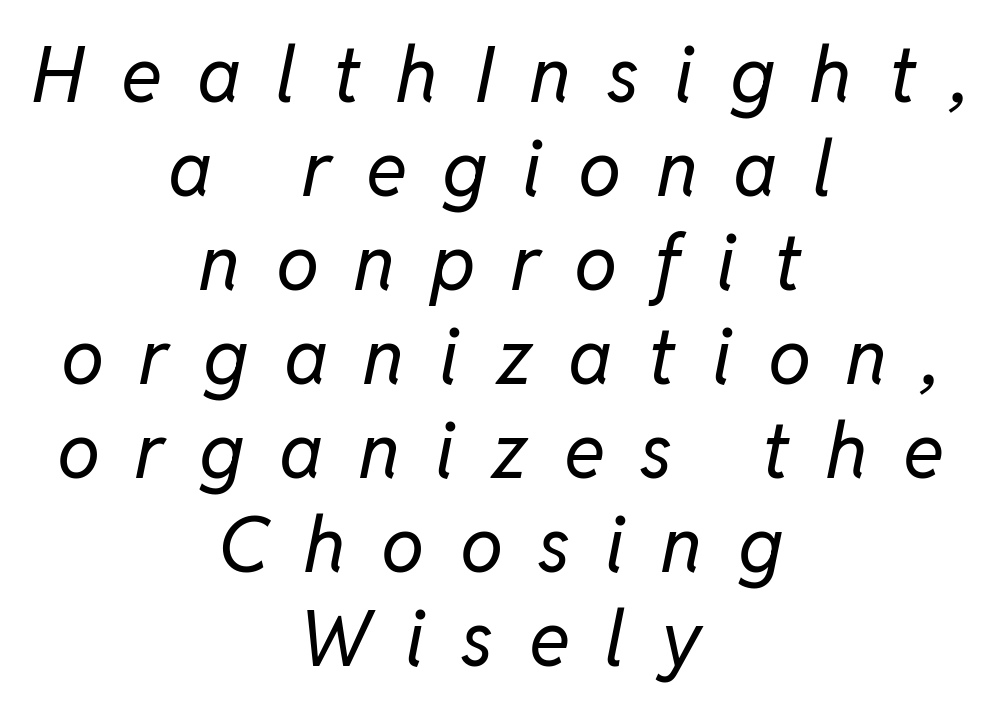
The image shows 77 px regular-weight type, italic (leaning right); set centered, line spacing 1.22x, unusually wide letter spacing (+0.46 em), not underlined; low stroke contrast and a medium x-height.
